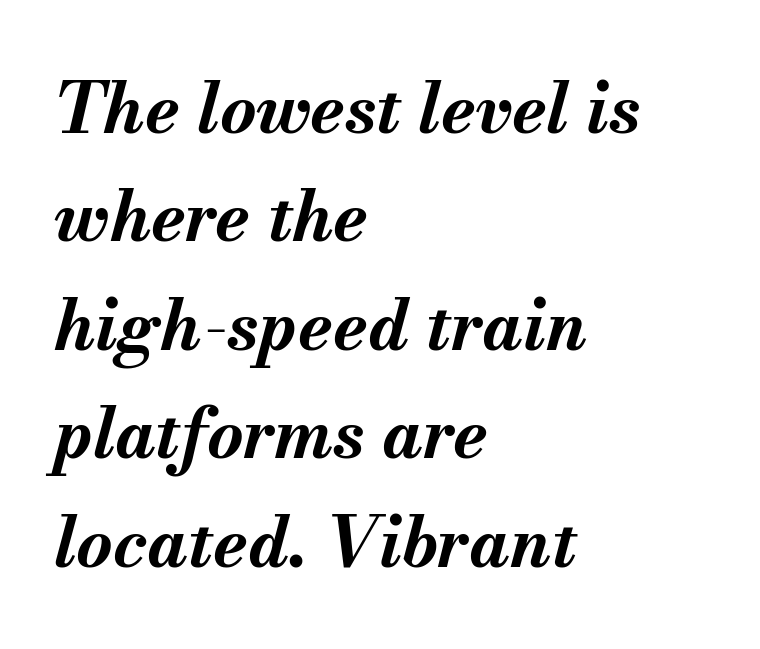
{"italic": "yes", "lean": "right", "slant_degrees": 13, "bold": "yes", "weight": "bold", "width": "normal", "stroke_contrast": "medium", "x_height": "small", "monospaced": "no", "underline": "no", "align": "left", "line_spacing": "normal", "line_spacing_ratio": 1.55, "letter_spacing": "normal", "letter_spacing_em": 0.0, "glyph_px": 70}
